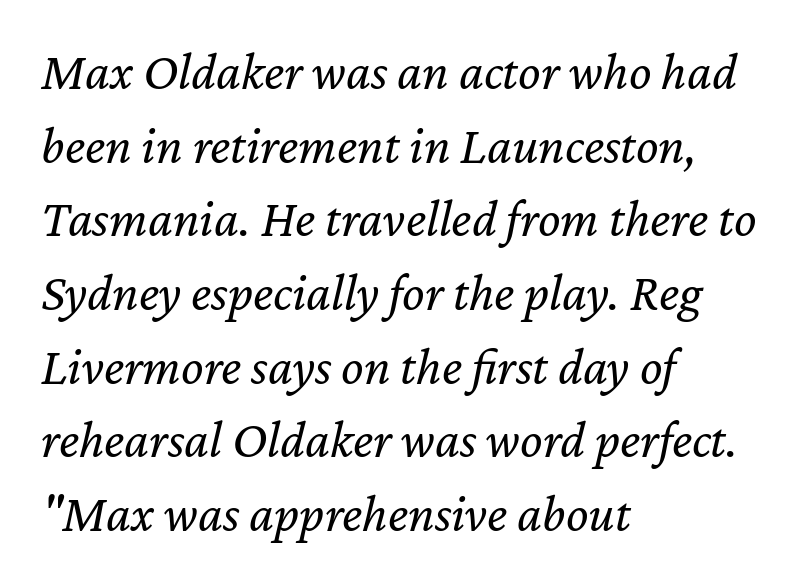
{"italic": "yes", "lean": "right", "slant_degrees": 12, "bold": "no", "weight": "regular", "width": "normal", "stroke_contrast": "low", "x_height": "medium", "monospaced": "no", "underline": "no", "align": "left", "line_spacing": "normal", "line_spacing_ratio": 1.39, "letter_spacing": "normal", "letter_spacing_em": 0.0, "glyph_px": 53}
